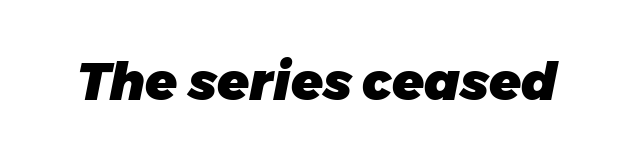
Q: Is the text bold? A: Yes.
Q: Is the text italic (slanted)? A: Yes, it leans right by about 11 degrees.
Q: Is the text underlined? A: No.
Q: Is the spacing between letters normal or unusually wide? A: Normal.
Q: Width (condensed, normal, or wide)? A: Normal.
Q: Stroke contrast? A: Low.
Q: x-height? A: Medium.
Q: Monospaced? A: No.
